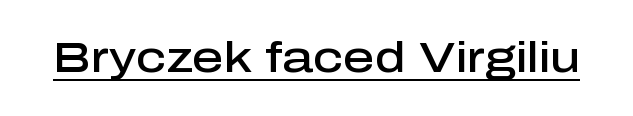
Q: Is the text bold? A: Semi-bold.
Q: Is the text italic (slanted)? A: No, it is upright.
Q: Is the typeface a serif or a sans-serif typeface? A: Sans-serif.
Q: Is the text underlined? A: Yes.
Q: Is the spacing between letters normal or unusually wide? A: Normal.
Q: Width (condensed, normal, or wide)? A: Normal.
Q: Stroke contrast? A: Low.
Q: x-height? A: Medium.
Q: Monospaced? A: No.
